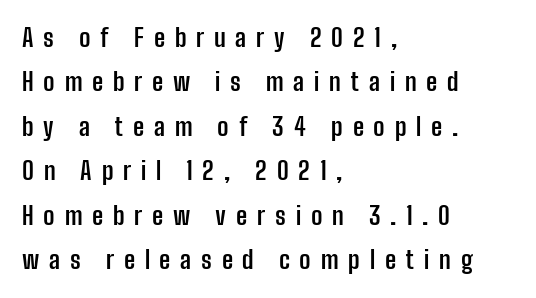
In terms of weight, the rendering is a true, heavy bold. Words appear elongated and porous because spacing is wide. Check the space under the baseline: it is left empty. Characters remain perfectly vertical along every line.
